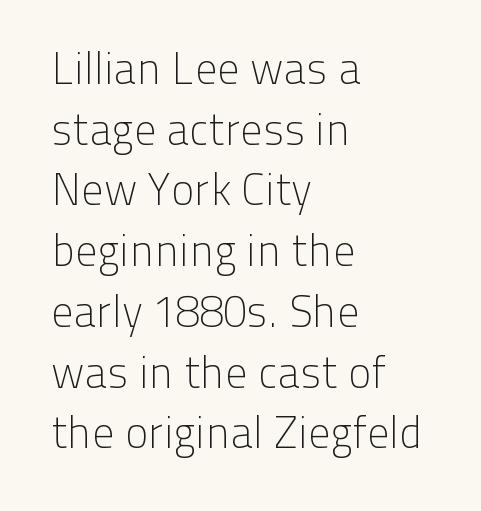
{"serif": "no", "italic": "no", "bold": "no", "weight": "light", "width": "normal", "stroke_contrast": "low", "x_height": "medium", "monospaced": "no", "underline": "no", "align": "left", "line_spacing": "normal", "line_spacing_ratio": 1.38, "letter_spacing": "normal", "letter_spacing_em": 0.0, "glyph_px": 44}
